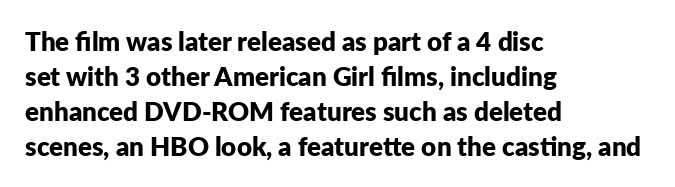
Q: Is the text bold? A: Yes.
Q: Is the text italic (slanted)? A: No, it is upright.
Q: Is the text underlined? A: No.
Q: How is the paragraph aligned? A: Left-aligned.
Q: Is the spacing between letters normal or unusually wide? A: Normal.
Q: Is the spacing between lines tight, normal or loose? A: Normal.
